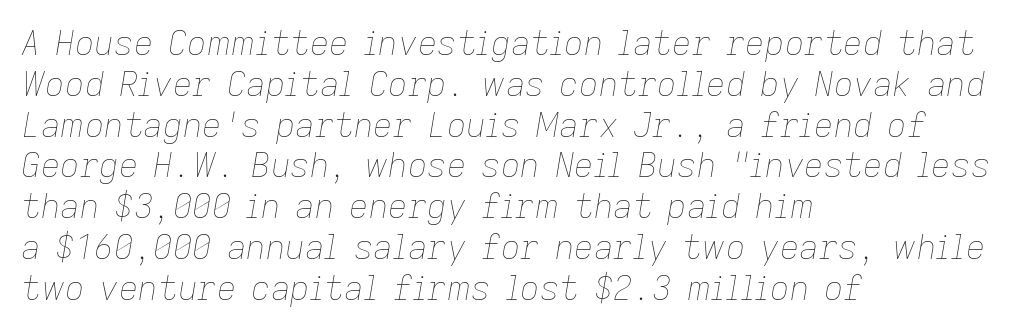
Q: Is the text bold? A: No.
Q: Is the text italic (slanted)? A: Yes, it leans right by about 9 degrees.
Q: Is the text underlined? A: No.
Q: How is the paragraph aligned? A: Left-aligned.
Q: Is the spacing between letters normal or unusually wide? A: Normal.
Q: Width (condensed, normal, or wide)? A: Normal.
Q: Stroke contrast? A: Low.
Q: x-height? A: Medium.
Q: Monospaced? A: No.
